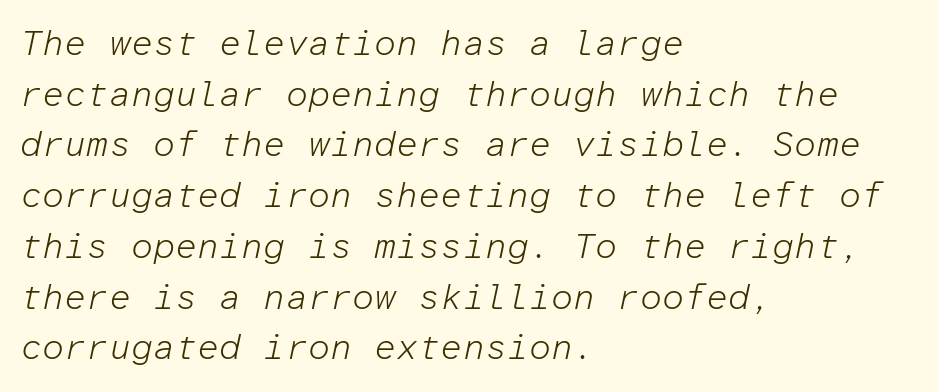
The image shows 35 px light type, italic (leaning right), monospaced; set left-aligned, normal line spacing (1.45x), normal letter spacing, not underlined; low stroke contrast and a medium x-height.
